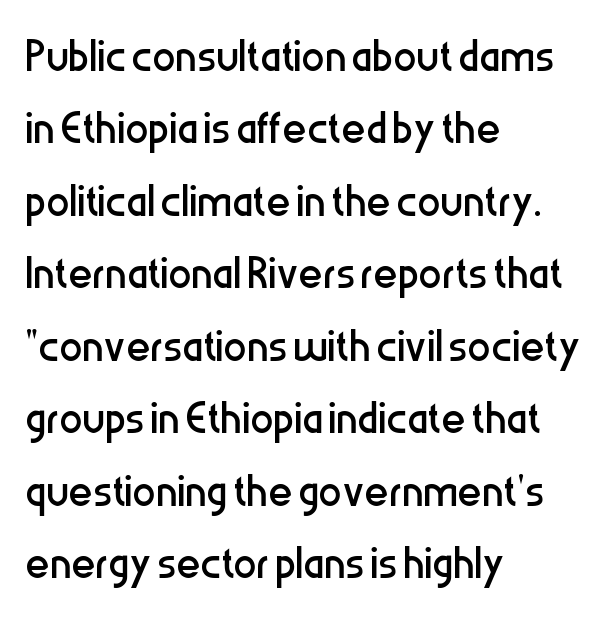
The image shows 58 px regular-weight, condensed sans-serif type, upright; set left-aligned, normal line spacing (1.25x), normal letter spacing, not underlined; low stroke contrast and a medium x-height.
